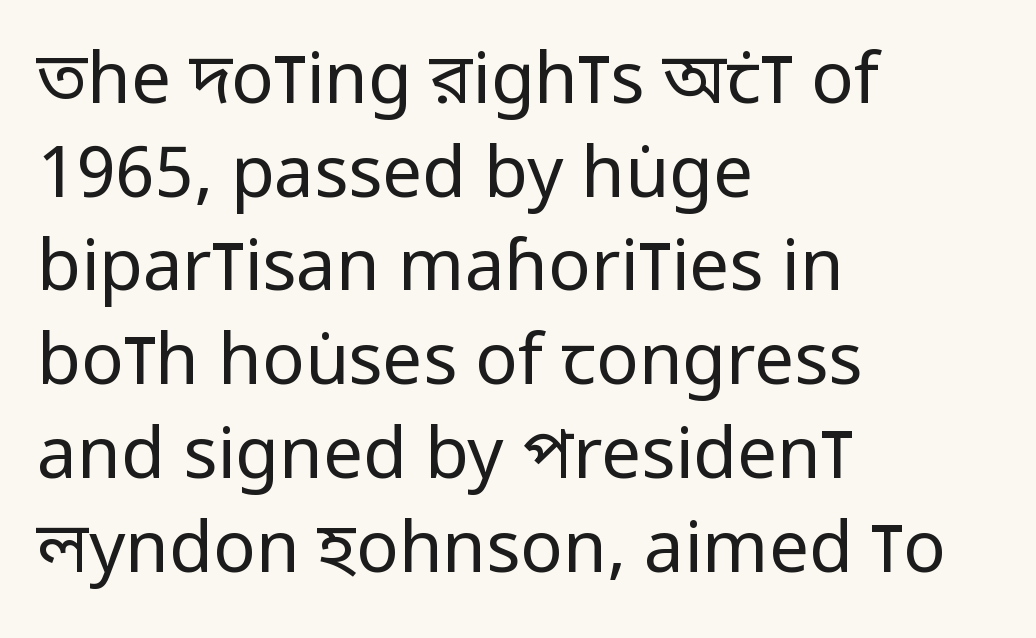
{"serif": "no", "italic": "no", "bold": "no", "weight": "regular", "width": "condensed", "stroke_contrast": "low", "x_height": "large", "monospaced": "no", "underline": "no", "align": "left", "line_spacing": "normal", "line_spacing_ratio": 1.32, "letter_spacing": "normal", "letter_spacing_em": 0.0, "glyph_px": 71}
